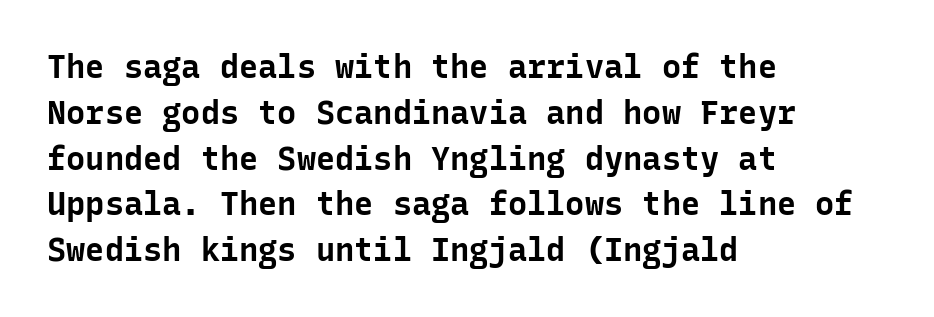
This rendering employs a face without finishing strokes, i.e., a sans-serif. The typesetting leans heavy: a genuine bold. Is the letter spacing exaggerated? No — it looks like the ordinary default. The text block is weighted toward the left margin, trailing off unevenly rightward. Monospaced: the letters line up in strict vertical columns. The strip under each line holds only bare page.
